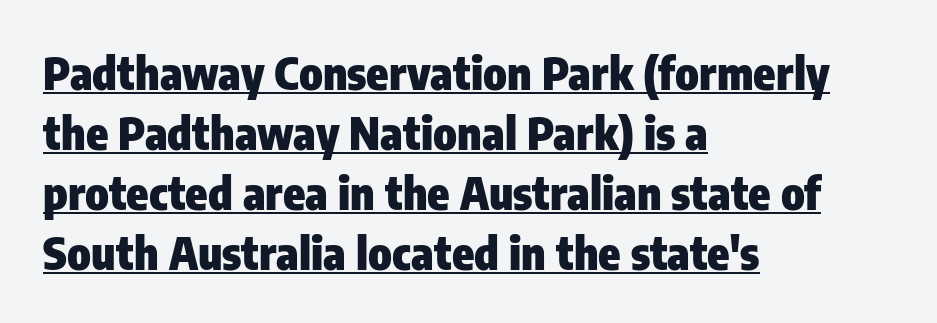
Q: Is the text bold? A: Yes.
Q: Is the text italic (slanted)? A: No, it is upright.
Q: Is the typeface a serif or a sans-serif typeface? A: Sans-serif.
Q: Is the text underlined? A: Yes.
Q: How is the paragraph aligned? A: Left-aligned.
Q: Is the spacing between letters normal or unusually wide? A: Normal.
Q: Is the spacing between lines tight, normal or loose? A: Normal.
Q: Width (condensed, normal, or wide)? A: Condensed.
Q: Stroke contrast? A: Low.
Q: x-height? A: Medium.
Q: Monospaced? A: No.
